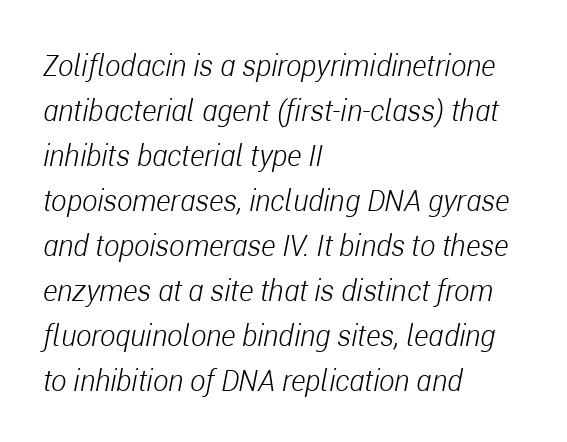
{"italic": "yes", "lean": "right", "slant_degrees": 11, "bold": "no", "weight": "light", "width": "condensed", "stroke_contrast": "low", "x_height": "medium", "monospaced": "no", "underline": "no", "align": "left", "line_spacing": "normal", "line_spacing_ratio": 1.55, "letter_spacing": "normal", "letter_spacing_em": 0.0, "glyph_px": 29}
